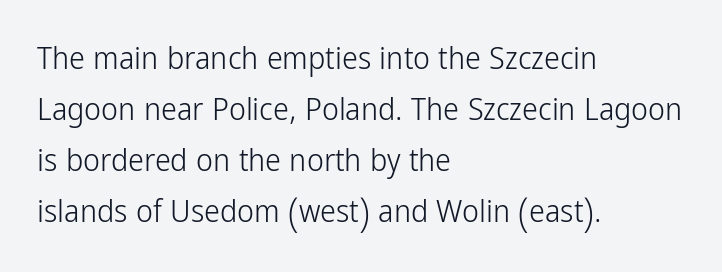
Q: Is the text bold? A: No.
Q: Is the text italic (slanted)? A: No, it is upright.
Q: Is the typeface a serif or a sans-serif typeface? A: Sans-serif.
Q: Is the text underlined? A: No.
Q: How is the paragraph aligned? A: Left-aligned.
Q: Is the spacing between letters normal or unusually wide? A: Normal.
Q: Is the spacing between lines tight, normal or loose? A: Normal.
Q: Width (condensed, normal, or wide)? A: Condensed.
Q: Stroke contrast? A: Low.
Q: x-height? A: Medium.
Q: Monospaced? A: No.
